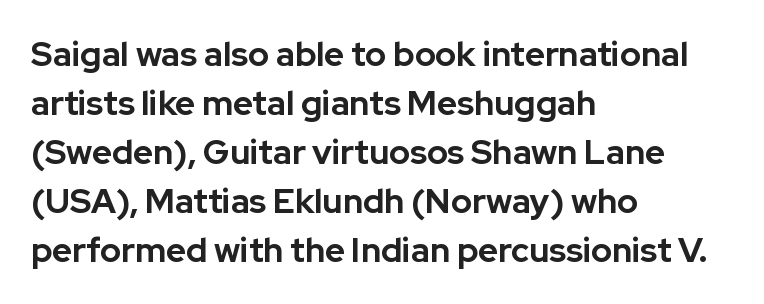
The image shows 34 px bold sans-serif type, upright; set left-aligned, normal line spacing (1.44x), normal letter spacing, not underlined; low stroke contrast and a medium x-height.
